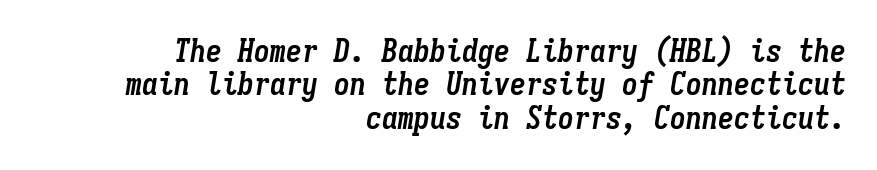
{"italic": "yes", "lean": "right", "slant_degrees": 9, "bold": "yes", "weight": "semibold", "width": "condensed", "stroke_contrast": "low", "x_height": "medium", "monospaced": "yes", "underline": "no", "align": "right", "line_spacing": "tight", "line_spacing_ratio": 1.04, "letter_spacing": "normal", "letter_spacing_em": 0.0, "glyph_px": 32}
